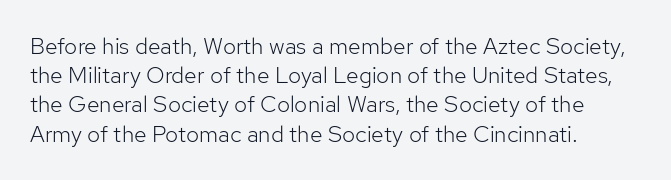
Nothing unusual about the tracking: characters are spaced as the font intends. Caption: multi-line text, flush left, ragged right. How would I describe the line gaps? Plain and ordinary. Unbolded letterforms with no extra heft.
